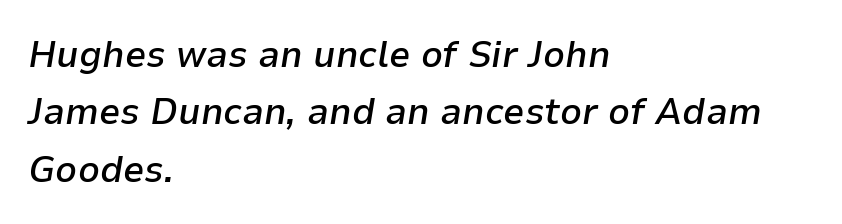
The face used here is proportionally spaced, like ordinary book or web type. These lines carry some extra weight — a demibold, not a full bold. Leftover space on each line is placed entirely after the last word. The passage shown stacks its lines at a standard gap. Descenders are the only things crossing below the line. Compared with ordinary roman type, these characters are visibly tilted.
